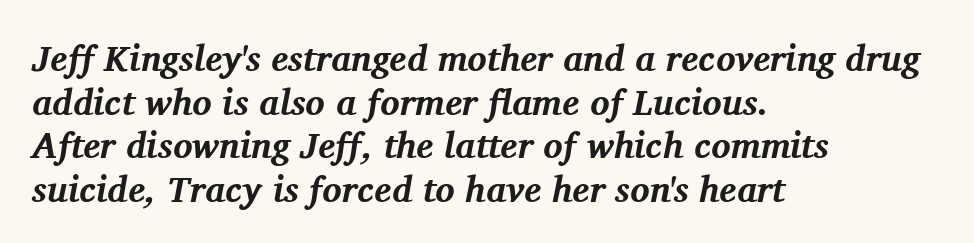
Q: Is the text bold? A: Yes.
Q: Is the text italic (slanted)? A: Yes, it leans right by about 11 degrees.
Q: Is the typeface a serif or a sans-serif typeface? A: Serif.
Q: Is the text underlined? A: No.
Q: How is the paragraph aligned? A: Left-aligned.
Q: Is the spacing between letters normal or unusually wide? A: Normal.
Q: Width (condensed, normal, or wide)? A: Normal.
Q: Stroke contrast? A: Medium.
Q: x-height? A: Medium.
Q: Monospaced? A: No.
